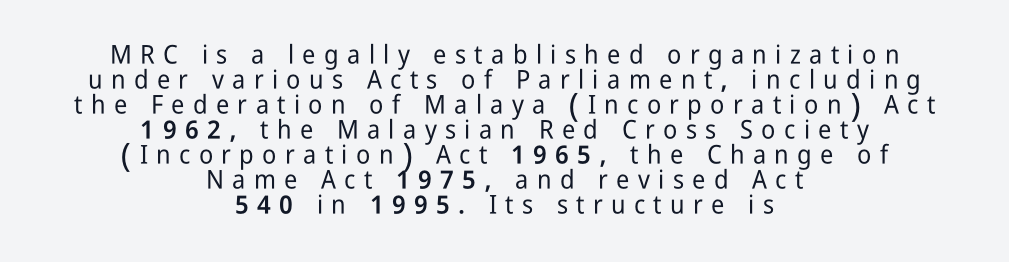
The passage is arranged like a title page — every line centered. Words appear elongated and porous because spacing is wide. Leading is clearly below the norm, producing a dense column. The typography opts for an upright posture over an oblique one.
